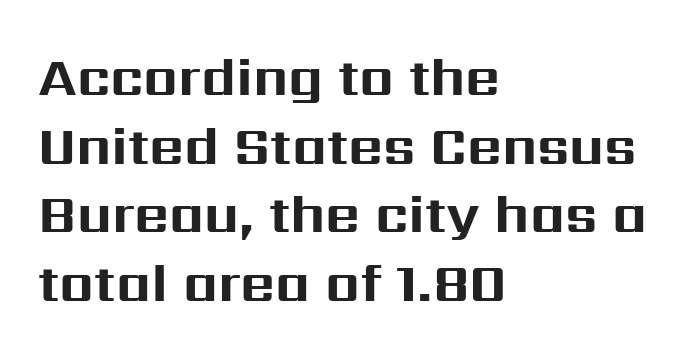
Q: Is the text bold? A: Yes.
Q: Is the text italic (slanted)? A: No, it is upright.
Q: Is the typeface a serif or a sans-serif typeface? A: Sans-serif.
Q: Is the text underlined? A: No.
Q: How is the paragraph aligned? A: Left-aligned.
Q: Is the spacing between letters normal or unusually wide? A: Normal.
Q: Is the spacing between lines tight, normal or loose? A: Normal.
Q: Width (condensed, normal, or wide)? A: Normal.
Q: Stroke contrast? A: Medium.
Q: x-height? A: Medium.
Q: Monospaced? A: No.
